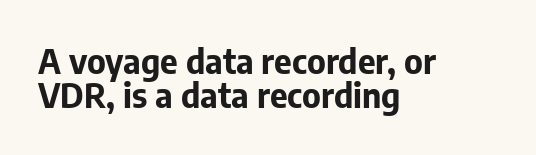
Q: Is the text bold? A: Yes.
Q: Is the text italic (slanted)? A: No, it is upright.
Q: Is the typeface a serif or a sans-serif typeface? A: Sans-serif.
Q: Is the text underlined? A: No.
Q: How is the paragraph aligned? A: Left-aligned.
Q: Is the spacing between letters normal or unusually wide? A: Normal.
Q: Is the spacing between lines tight, normal or loose? A: Tight.
Q: Width (condensed, normal, or wide)? A: Normal.
Q: Stroke contrast? A: Low.
Q: x-height? A: Medium.
Q: Monospaced? A: No.
